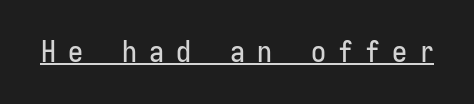
Q: Is the text italic (slanted)? A: No, it is upright.
Q: Is the typeface a serif or a sans-serif typeface? A: Sans-serif.
Q: Is the text underlined? A: Yes.
Q: Is the spacing between letters normal or unusually wide? A: Unusually wide.
Q: Width (condensed, normal, or wide)? A: Condensed.
Q: Stroke contrast? A: Low.
Q: x-height? A: Medium.
